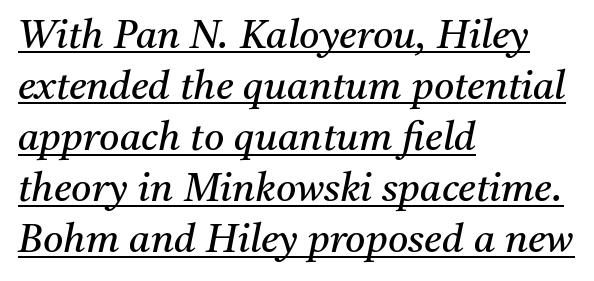
The image shows 39 px regular-weight serif type, italic (leaning right); set left-aligned, normal line spacing (1.31x), normal letter spacing, underlined; medium stroke contrast and a medium x-height.
